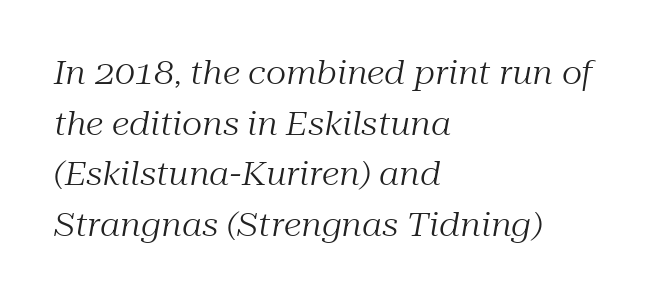
Q: Is the text bold? A: No.
Q: Is the text italic (slanted)? A: Yes, it leans right by about 10 degrees.
Q: Is the typeface a serif or a sans-serif typeface? A: Serif.
Q: Is the text underlined? A: No.
Q: How is the paragraph aligned? A: Left-aligned.
Q: Is the spacing between letters normal or unusually wide? A: Normal.
Q: Is the spacing between lines tight, normal or loose? A: Normal.
Q: Width (condensed, normal, or wide)? A: Normal.
Q: Stroke contrast? A: Medium.
Q: x-height? A: Medium.
Q: Monospaced? A: No.
